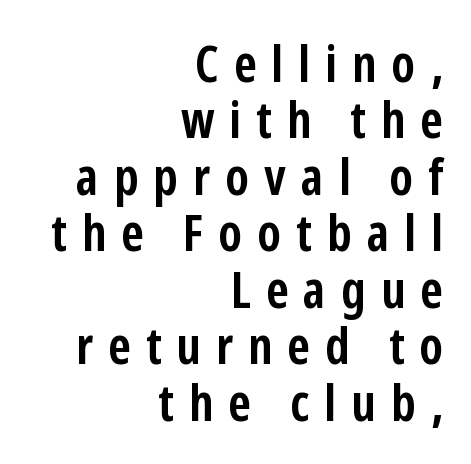
{"serif": "no", "italic": "no", "bold": "yes", "weight": "semibold", "width": "condensed", "stroke_contrast": "low", "x_height": "medium", "monospaced": "no", "underline": "no", "align": "right", "line_spacing": "tight", "line_spacing_ratio": 1.13, "letter_spacing": "wide", "letter_spacing_em": 0.3, "glyph_px": 50}
